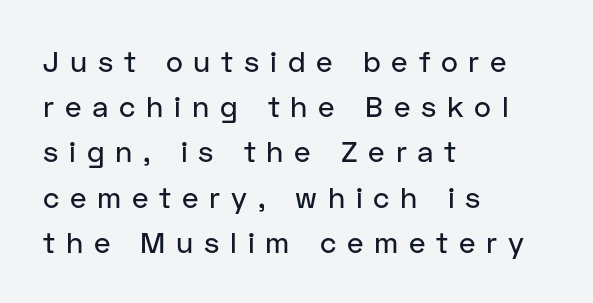
The image shows 29 px sans-serif type, upright; set left-aligned, normal line spacing (1.56x), unusually wide letter spacing (+0.37 em), not underlined; low stroke contrast and a medium x-height.
